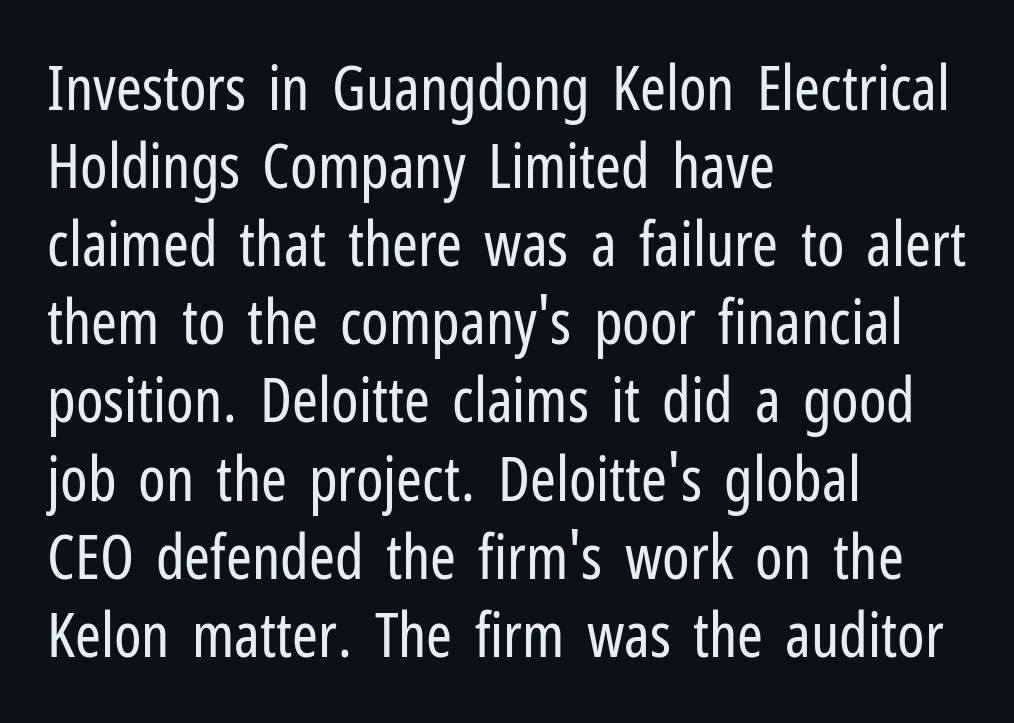
The image shows 62 px regular-weight, condensed sans-serif type, upright; set left-aligned, normal line spacing (1.26x), normal letter spacing, not underlined; low stroke contrast and a medium x-height.
